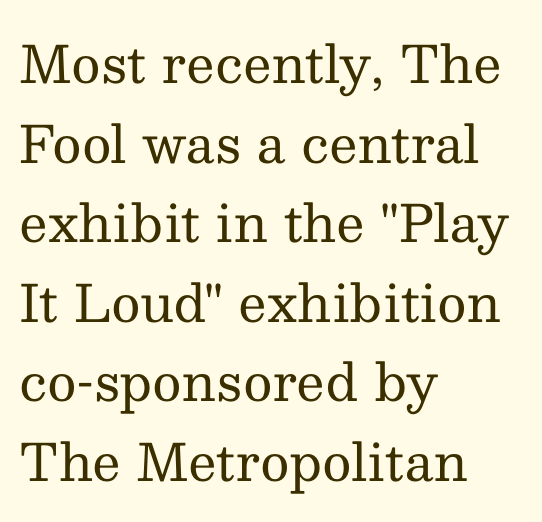
{"serif": "yes", "italic": "no", "bold": "no", "weight": "regular", "width": "normal", "stroke_contrast": "medium", "x_height": "medium", "monospaced": "no", "underline": "no", "align": "left", "line_spacing": "normal", "line_spacing_ratio": 1.56, "letter_spacing": "normal", "letter_spacing_em": 0.0, "glyph_px": 51}
